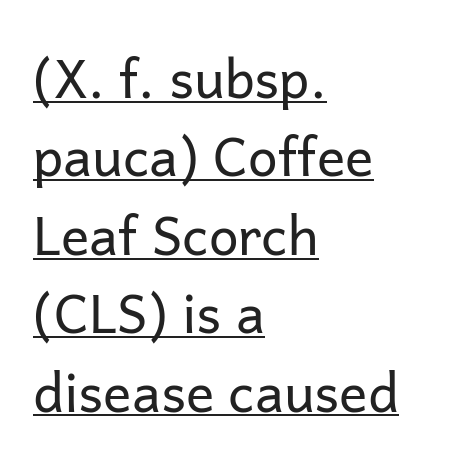
The image shows 53 px regular-weight sans-serif type, upright; set left-aligned, normal line spacing (1.48x), normal letter spacing, underlined; low stroke contrast and a medium x-height.
